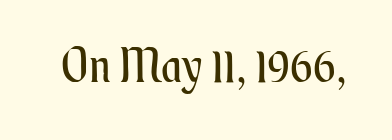
Q: Is the text bold? A: No.
Q: Is the text italic (slanted)? A: No, it is upright.
Q: Is the text underlined? A: No.
Q: Is the spacing between letters normal or unusually wide? A: Normal.
Q: Width (condensed, normal, or wide)? A: Condensed.
Q: Stroke contrast? A: Medium.
Q: x-height? A: Small.
Q: Monospaced? A: No.
